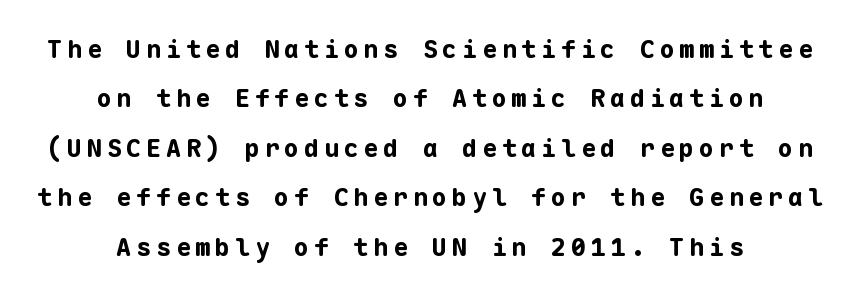
The image shows 25 px bold type, upright; set centered, loose line spacing (1.98x), not underlined.
